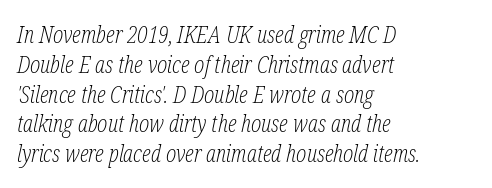
This rendering leaves character spacing at its baseline value. If you drew a ruler down the left edge, every line would touch it. Anything drawn beneath the words? Only blank space. This sample uses an oblique cut, with every glyph tilted off the vertical. The face looks like a standard text weight, possibly lighter.
